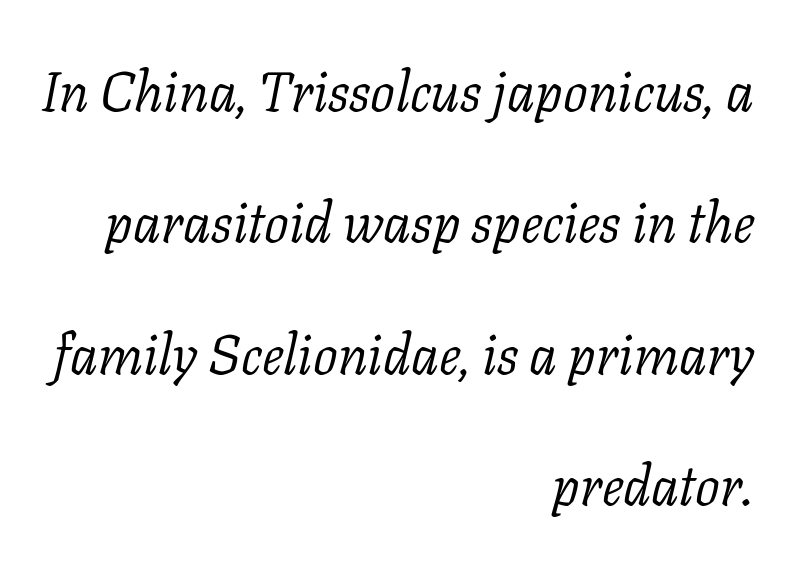
Q: Is the text bold? A: No.
Q: Is the text italic (slanted)? A: Yes, it leans right by about 11 degrees.
Q: Is the typeface a serif or a sans-serif typeface? A: Serif.
Q: Is the text underlined? A: No.
Q: How is the paragraph aligned? A: Right-aligned.
Q: Is the spacing between letters normal or unusually wide? A: Normal.
Q: Is the spacing between lines tight, normal or loose? A: Loose.
Q: Width (condensed, normal, or wide)? A: Normal.
Q: Stroke contrast? A: Low.
Q: x-height? A: Medium.
Q: Monospaced? A: No.
